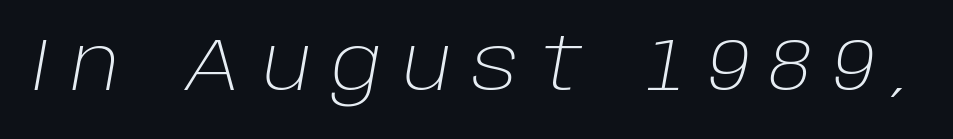
{"italic": "yes", "lean": "right", "slant_degrees": 10, "bold": "no", "weight": "light", "width": "normal", "stroke_contrast": "low", "x_height": "large", "monospaced": "no", "underline": "no", "letter_spacing": "wide", "letter_spacing_em": 0.29, "glyph_px": 74}
